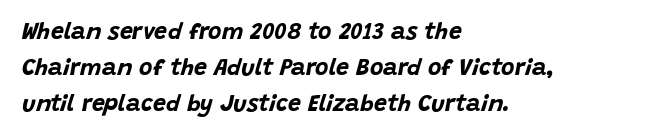
{"italic": "yes", "lean": "right", "slant_degrees": 15, "bold": "yes", "underline": "no", "align": "left", "line_spacing": "normal", "line_spacing_ratio": 1.56, "letter_spacing": "normal", "letter_spacing_em": 0.0, "glyph_px": 23}
